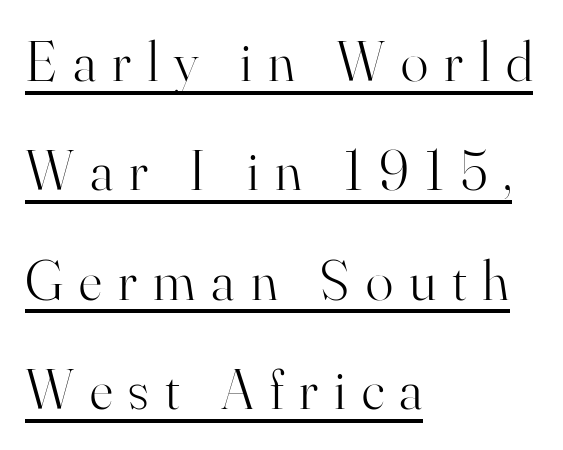
The image shows 57 px light serif type, upright; set left-aligned, loose line spacing (1.92x), unusually wide letter spacing (+0.28 em), underlined; high stroke contrast and a small x-height.
